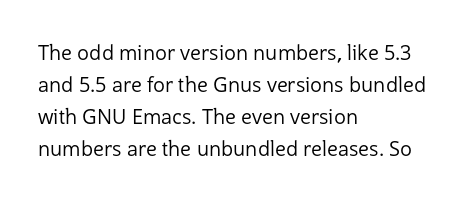
Q: Is the text bold? A: No.
Q: Is the text italic (slanted)? A: No, it is upright.
Q: Is the text underlined? A: No.
Q: How is the paragraph aligned? A: Left-aligned.
Q: Is the spacing between letters normal or unusually wide? A: Normal.
Q: Is the spacing between lines tight, normal or loose? A: Normal.
